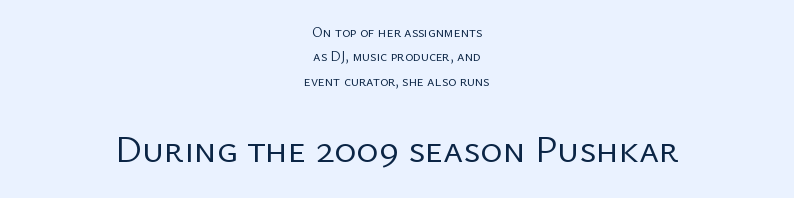
{"serif": "no", "italic": "no", "bold": "no", "weight": "regular", "width": "normal", "stroke_contrast": "low", "x_height": "medium", "monospaced": "no", "underline": "no", "align": "center", "line_spacing_ratio": 1.74, "letter_spacing": "normal", "letter_spacing_em": 0.0, "larger_block": "second", "size_ratio": 2.71, "glyph_px": 38}
